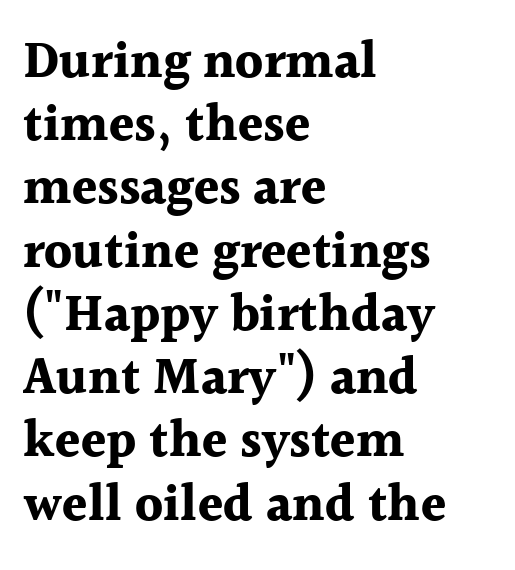
A typesetter would call this proportional, since set widths differ per character. Only glyphs here, with clear space below each row. Inter-character spacing is left at the font's built-in metrics. Small tapered or slab feet sit at the stroke ends, so this counts as serif. Left-aligned paragraph, ragged on the right. No italicization has been applied; the sample stays upright.
